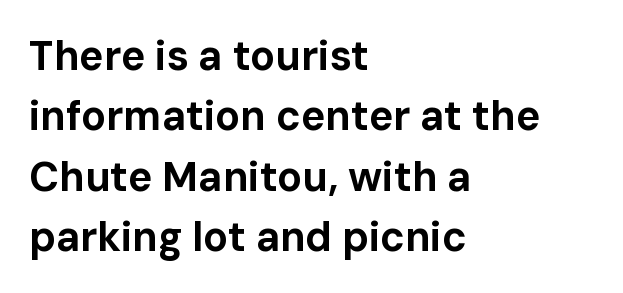
Q: Is the text bold? A: Yes.
Q: Is the text italic (slanted)? A: No, it is upright.
Q: Is the typeface a serif or a sans-serif typeface? A: Sans-serif.
Q: Is the text underlined? A: No.
Q: How is the paragraph aligned? A: Left-aligned.
Q: Is the spacing between letters normal or unusually wide? A: Normal.
Q: Is the spacing between lines tight, normal or loose? A: Normal.
Q: Width (condensed, normal, or wide)? A: Normal.
Q: Stroke contrast? A: Low.
Q: x-height? A: Medium.
Q: Monospaced? A: No.
